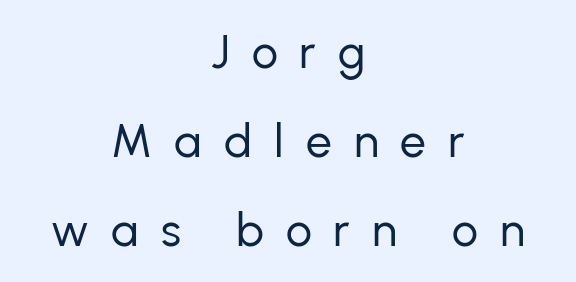
The passage shown has open, widely tracked lettering throughout. Designer's note — italics off, roman on. Do the characters align in a grid? No, the font is proportional. Is the stroke heavy? The answer is a plain regular-or-lighter. Type style note: lacks serifs. Compared with typical paragraphs, the rows here are farther apart.
